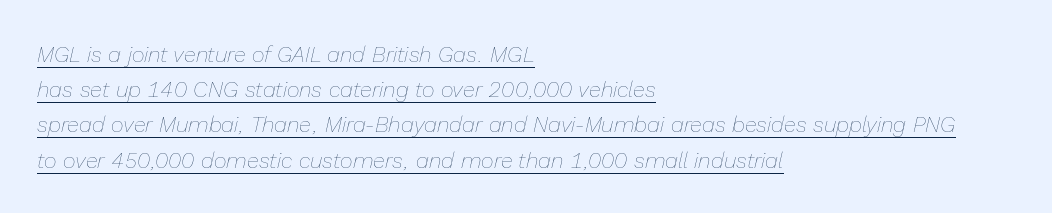
Q: Is the text bold? A: No.
Q: Is the text italic (slanted)? A: Yes, it leans right by about 13 degrees.
Q: Is the text underlined? A: Yes.
Q: How is the paragraph aligned? A: Left-aligned.
Q: Is the spacing between letters normal or unusually wide? A: Normal.
Q: Is the spacing between lines tight, normal or loose? A: Normal.
